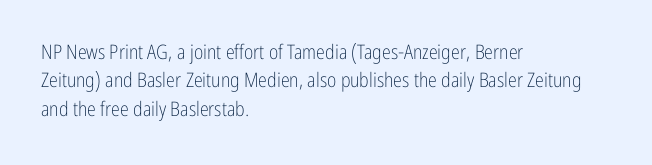
Glyph-to-glyph distance matches everyday printed text. One glance says typical: line gaps are just what's usual. A bare baseline throughout the passage. Does the lettering tilt? It doesn't — this is upright.
